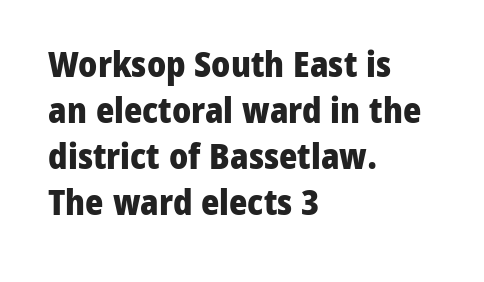
{"serif": "no", "italic": "no", "bold": "yes", "weight": "heavy", "width": "normal", "stroke_contrast": "low", "x_height": "medium", "monospaced": "no", "underline": "no", "align": "left", "line_spacing": "normal", "line_spacing_ratio": 1.31, "letter_spacing": "normal", "letter_spacing_em": 0.0, "glyph_px": 35}
